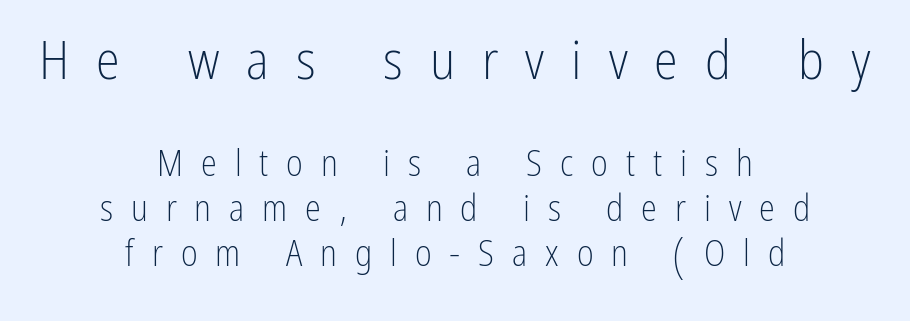
Varying glyph widths throughout — classic text-font behaviour. Reading down the column, the eye jumps a familiar distance to each next line. The horizontal fit of the characters is loose and conspicuously gappy. Letters rest on an invisible, unmarked baseline. Larger block? The one above; the one below is distinctly smaller. The lines are quadded center.
